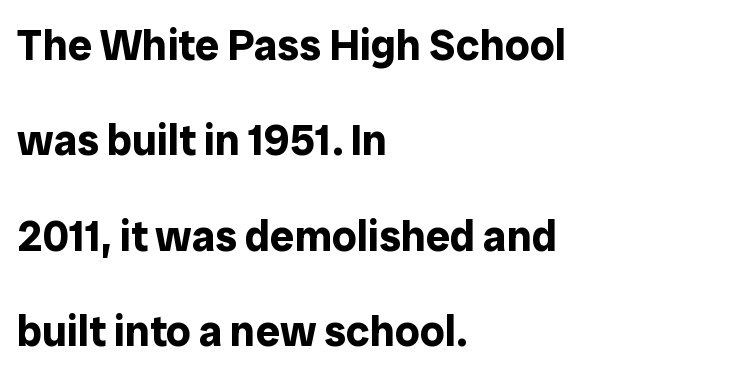
Q: Is the text bold? A: Yes.
Q: Is the text italic (slanted)? A: No, it is upright.
Q: Is the typeface a serif or a sans-serif typeface? A: Sans-serif.
Q: Is the text underlined? A: No.
Q: How is the paragraph aligned? A: Left-aligned.
Q: Is the spacing between letters normal or unusually wide? A: Normal.
Q: Is the spacing between lines tight, normal or loose? A: Loose.
Q: Width (condensed, normal, or wide)? A: Normal.
Q: Stroke contrast? A: Low.
Q: x-height? A: Medium.
Q: Monospaced? A: No.
